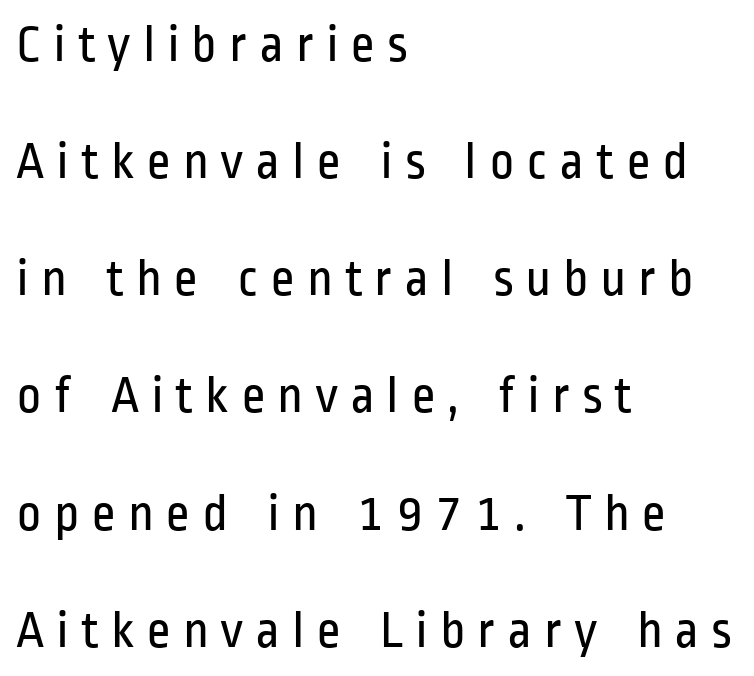
Heft: none added — not bold. The gap between lines stays unmarked. If you measured baseline to baseline, you'd find a long distance. The paragraph shown leans on its left margin. Characters remain perfectly vertical along every line. This sample uses expanded letter spacing, leaving extra air between glyphs.
